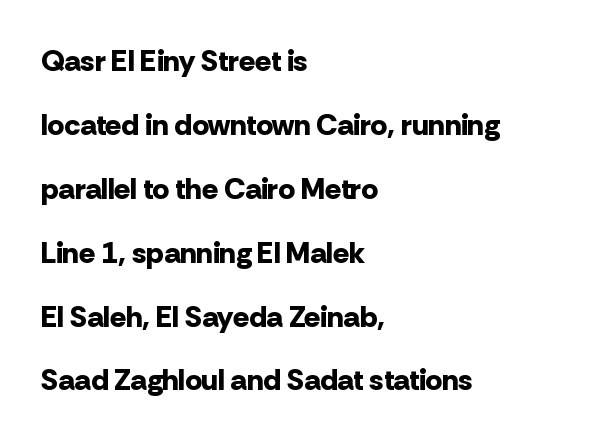
The image shows 30 px bold sans-serif type, upright; set left-aligned, loose line spacing (2.13x), normal letter spacing, not underlined; low stroke contrast and a medium x-height.
